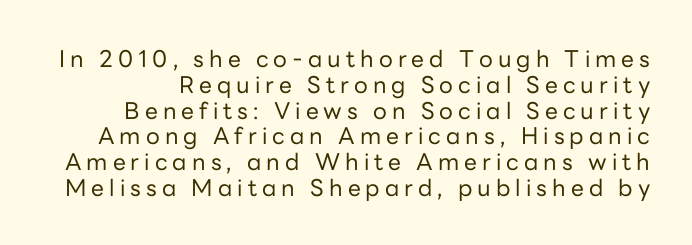
{"italic": "no", "bold": "no", "underline": "no", "line_spacing": "tight", "line_spacing_ratio": 1.12, "letter_spacing": "wide", "letter_spacing_em": 0.22, "glyph_px": 23}
